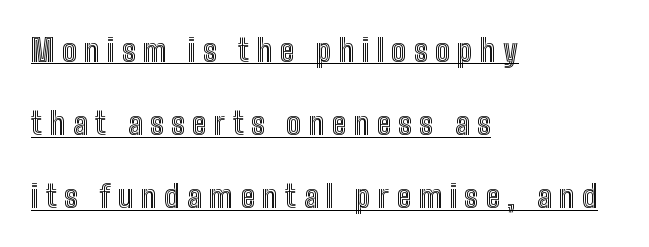
Q: Is the text italic (slanted)? A: No, it is upright.
Q: Is the text underlined? A: Yes.
Q: How is the paragraph aligned? A: Left-aligned.
Q: Is the spacing between letters normal or unusually wide? A: Unusually wide.
Q: Is the spacing between lines tight, normal or loose? A: Loose.
Q: Width (condensed, normal, or wide)? A: Condensed.
Q: x-height? A: Medium.
Q: Monospaced? A: No.
